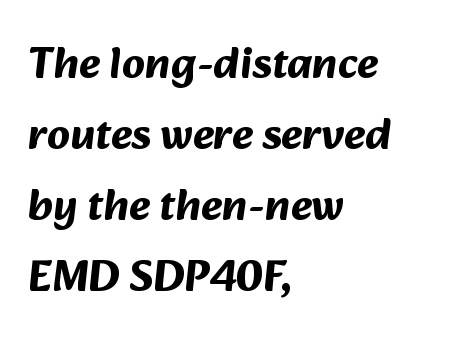
The strip under each line holds only bare page. Here the designer chose a conventional face with non-uniform glyph widths. Vertical spacing — default. Reading down the block, your eye returns to a fixed left position each line. What stands out about the letter spacing? Nothing — it is the standard amount.
